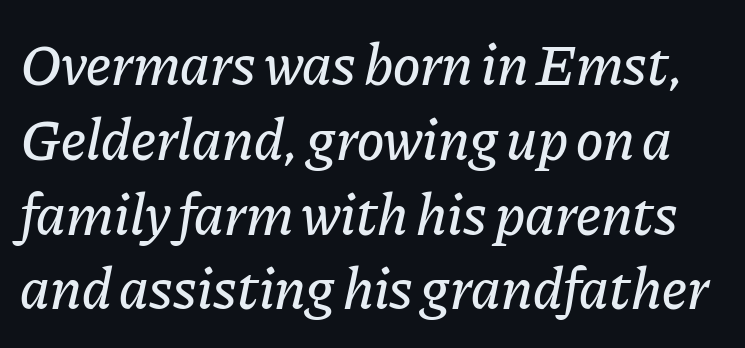
Q: Is the text italic (slanted)? A: Yes, it leans right by about 11 degrees.
Q: Is the text underlined? A: No.
Q: Is the spacing between letters normal or unusually wide? A: Normal.
Q: Is the spacing between lines tight, normal or loose? A: Normal.
Q: Width (condensed, normal, or wide)? A: Normal.
Q: Stroke contrast? A: Low.
Q: x-height? A: Medium.
Q: Monospaced? A: No.
